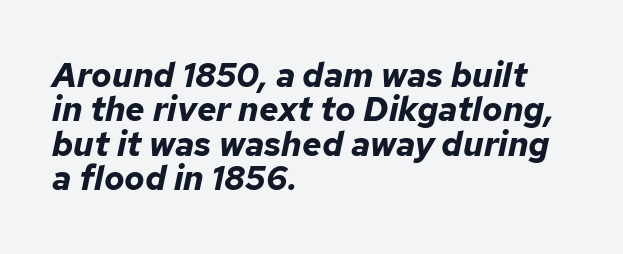
{"italic": "yes", "lean": "right", "slant_degrees": 12, "bold": "yes", "weight": "bold", "width": "normal", "stroke_contrast": "low", "x_height": "medium", "monospaced": "no", "underline": "no", "align": "left", "line_spacing": "tight", "line_spacing_ratio": 1.01, "letter_spacing": "normal", "letter_spacing_em": 0.0, "glyph_px": 34}
